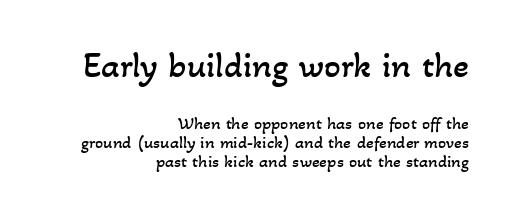
The image shows 37 px regular-weight type; set right-aligned, tight line spacing (1.08x), normal letter spacing, not underlined; the first (top) block is 2.06x larger; low stroke contrast and a small x-height.
